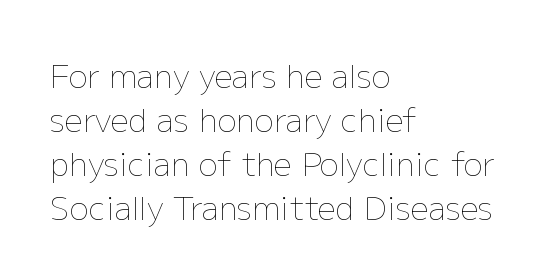
Q: Is the text bold? A: No.
Q: Is the text italic (slanted)? A: No, it is upright.
Q: Is the text underlined? A: No.
Q: How is the paragraph aligned? A: Left-aligned.
Q: Is the spacing between letters normal or unusually wide? A: Normal.
Q: Is the spacing between lines tight, normal or loose? A: Normal.
Q: Width (condensed, normal, or wide)? A: Normal.
Q: Stroke contrast? A: Low.
Q: x-height? A: Medium.
Q: Monospaced? A: No.
